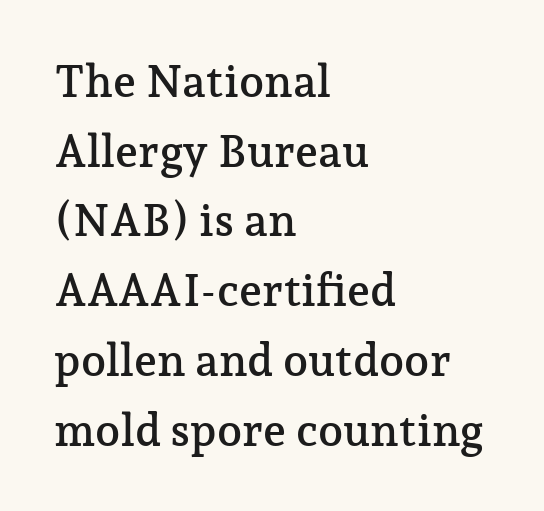
Rendered with straight, roman letterforms. Do the characters align in a grid? No, the font is proportional. Horizontal bands of white between lines are of average thickness. Caption: multi-line text, flush left, ragged right.
